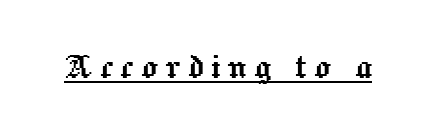
Q: Is the text italic (slanted)? A: No, it is upright.
Q: Is the text underlined? A: Yes.
Q: Width (condensed, normal, or wide)? A: Normal.
Q: x-height? A: Medium.
Q: Monospaced? A: No.
